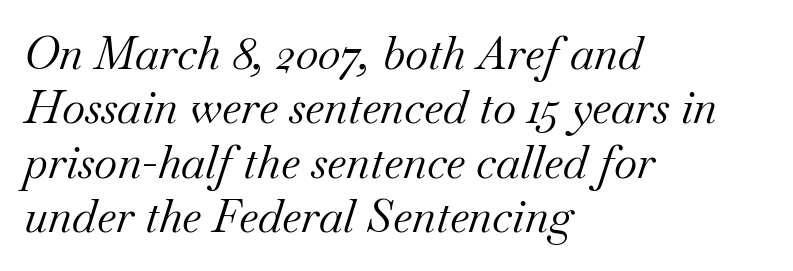
Q: Is the text bold? A: No.
Q: Is the text italic (slanted)? A: Yes, it leans right by about 18 degrees.
Q: Is the typeface a serif or a sans-serif typeface? A: Serif.
Q: Is the text underlined? A: No.
Q: How is the paragraph aligned? A: Left-aligned.
Q: Is the spacing between letters normal or unusually wide? A: Normal.
Q: Width (condensed, normal, or wide)? A: Normal.
Q: Stroke contrast? A: Medium.
Q: x-height? A: Small.
Q: Monospaced? A: No.
